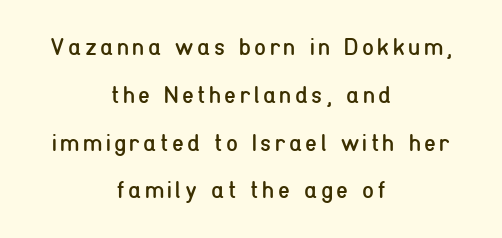
{"italic": "no", "bold": "no", "underline": "no", "align": "center", "line_spacing": "loose", "line_spacing_ratio": 1.99, "glyph_px": 24}
